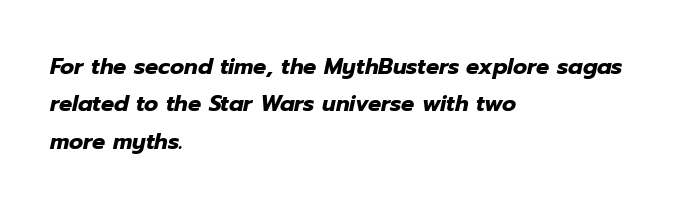
The image shows 22 px bold type, italic (leaning right); set left-aligned, normal line spacing (1.7x), normal letter spacing, not underlined.
